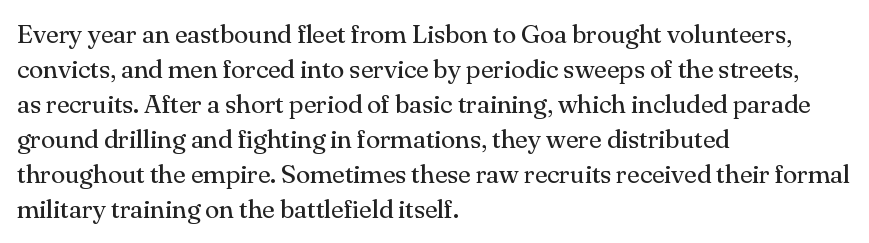
{"italic": "no", "bold": "no", "underline": "no", "align": "left", "line_spacing": "normal", "line_spacing_ratio": 1.35, "letter_spacing": "normal", "letter_spacing_em": 0.0, "glyph_px": 26}
